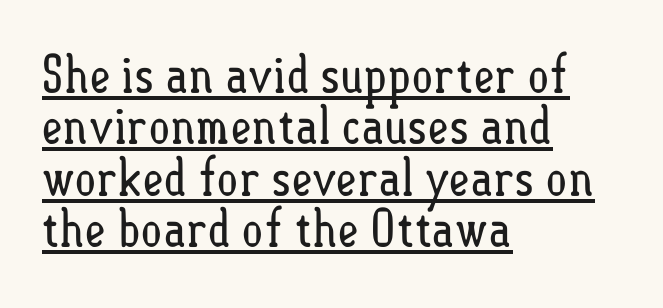
{"italic": "no", "bold": "no", "weight": "regular", "width": "condensed", "stroke_contrast": "low", "x_height": "small", "monospaced": "no", "underline": "yes", "align": "left", "line_spacing": "tight", "line_spacing_ratio": 0.99, "letter_spacing": "normal", "letter_spacing_em": 0.0, "glyph_px": 52}
